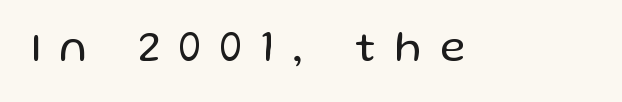
In terms of letterspacing, this is a distinctly airy, spread setting. Descender tails drop into unmarked territory. This is not heavy type; no bold has been used. This rendering employs a face without finishing strokes, i.e., a sans-serif. Think of a printed novel: that variable character pitch is what you see here.
